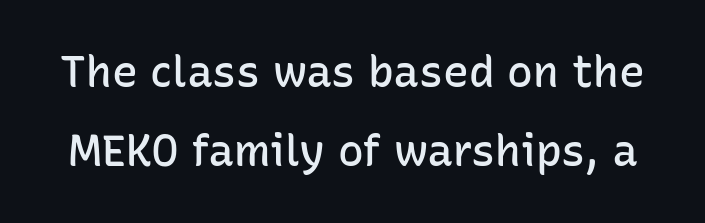
Every letter is mildly thick-stroked: semibold rather than bold. The rendering shows plain stroke endings on the letterforms — a sans-serif design. A clean baseline with only descenders dipping below it. You can tell it's not italic because the verticals are truly vertical. The passage shown is typed in a proportional face where columns would drift. Honestly, the letter spacing is just normal — you wouldn't notice it.
